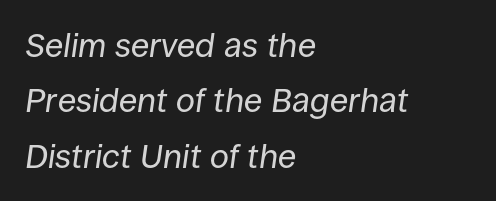
Q: Is the text bold? A: No.
Q: Is the text italic (slanted)? A: Yes, it leans right by about 8 degrees.
Q: Is the text underlined? A: No.
Q: How is the paragraph aligned? A: Left-aligned.
Q: Is the spacing between letters normal or unusually wide? A: Normal.
Q: Is the spacing between lines tight, normal or loose? A: Normal.
Q: Width (condensed, normal, or wide)? A: Normal.
Q: Stroke contrast? A: Low.
Q: x-height? A: Large.
Q: Monospaced? A: No.
